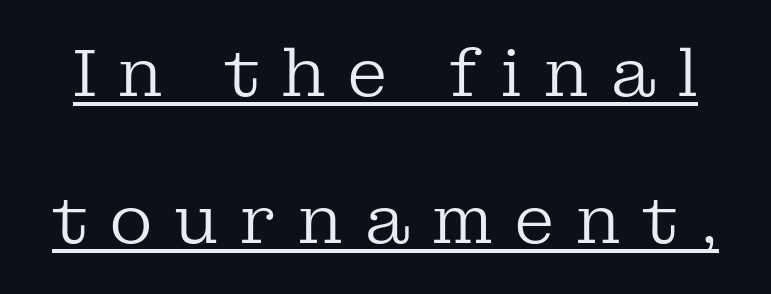
The passage shown is typed in a proportional face where columns would drift. Glyph-to-glyph distance is far greater than everyday printed text. These characters rest on top of a visible drawn line. Quick note: not italic, upright.
